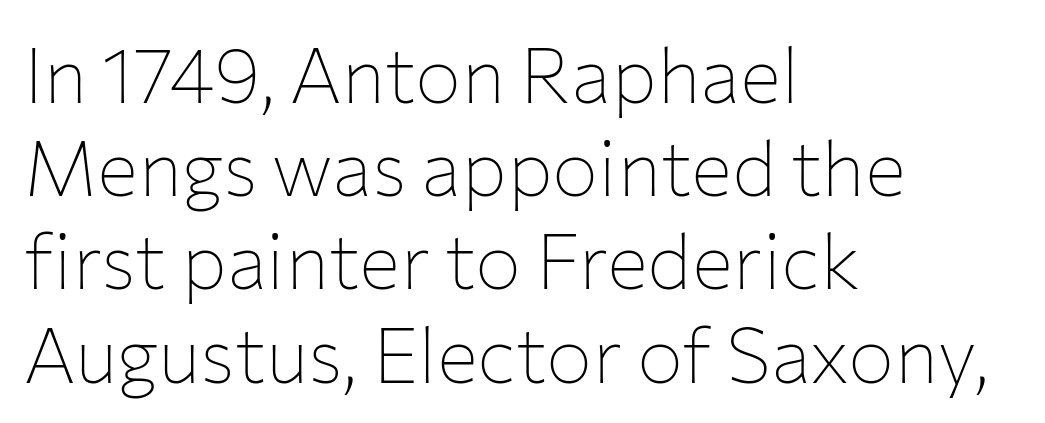
Q: Is the text bold? A: No.
Q: Is the text italic (slanted)? A: No, it is upright.
Q: Is the typeface a serif or a sans-serif typeface? A: Sans-serif.
Q: Is the text underlined? A: No.
Q: How is the paragraph aligned? A: Left-aligned.
Q: Is the spacing between letters normal or unusually wide? A: Normal.
Q: Width (condensed, normal, or wide)? A: Normal.
Q: Stroke contrast? A: Low.
Q: x-height? A: Medium.
Q: Monospaced? A: No.
